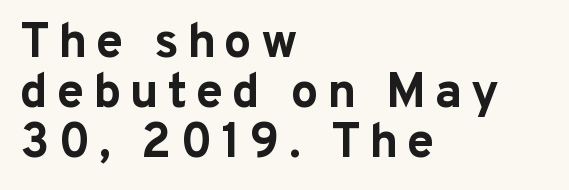
{"serif": "no", "italic": "no", "bold": "yes", "weight": "bold", "width": "normal", "stroke_contrast": "low", "x_height": "medium", "monospaced": "no", "underline": "no", "align": "left", "line_spacing": "tight", "line_spacing_ratio": 1.02, "glyph_px": 49}
